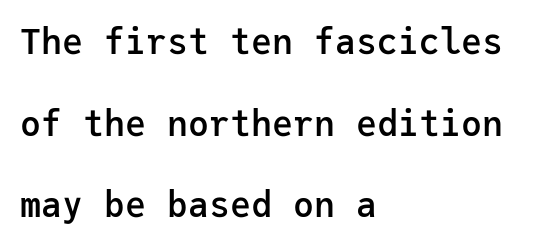
The image shows 35 px semibold sans-serif type, upright, monospaced; set left-aligned, loose line spacing (2.33x), normal letter spacing, not underlined; low stroke contrast and a medium x-height.
